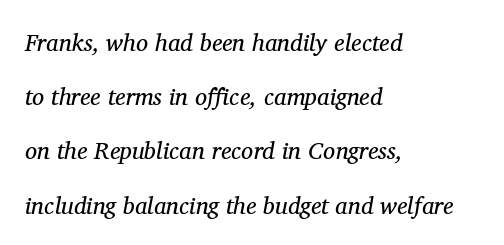
The image shows 24 px text type, italic (leaning right); set left-aligned, loose line spacing (2.26x), normal letter spacing, not underlined.
